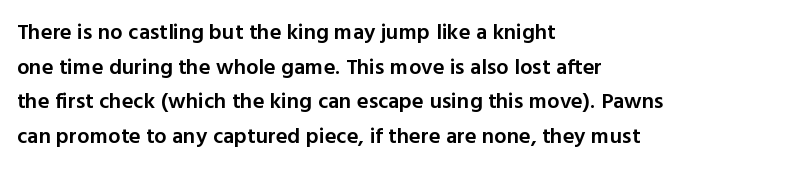
{"italic": "no", "bold": "semi", "underline": "no", "align": "left", "line_spacing": "normal", "line_spacing_ratio": 1.57, "letter_spacing": "normal", "letter_spacing_em": 0.0, "glyph_px": 22}
